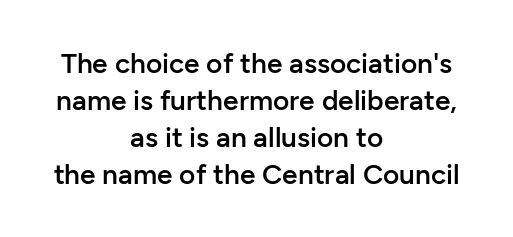
Q: Is the text bold? A: Semi-bold.
Q: Is the text italic (slanted)? A: No, it is upright.
Q: Is the typeface a serif or a sans-serif typeface? A: Sans-serif.
Q: Is the text underlined? A: No.
Q: How is the paragraph aligned? A: Centered.
Q: Is the spacing between letters normal or unusually wide? A: Normal.
Q: Is the spacing between lines tight, normal or loose? A: Normal.
Q: Width (condensed, normal, or wide)? A: Normal.
Q: Stroke contrast? A: Low.
Q: x-height? A: Medium.
Q: Monospaced? A: No.
